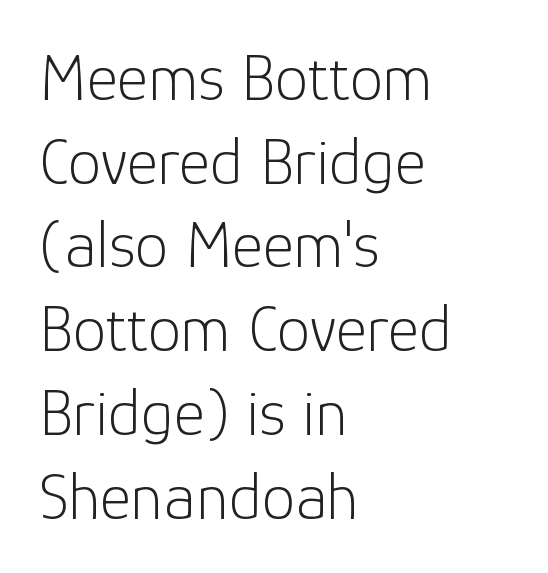
Q: Is the text bold? A: No.
Q: Is the text italic (slanted)? A: No, it is upright.
Q: Is the typeface a serif or a sans-serif typeface? A: Sans-serif.
Q: Is the text underlined? A: No.
Q: How is the paragraph aligned? A: Left-aligned.
Q: Is the spacing between letters normal or unusually wide? A: Normal.
Q: Is the spacing between lines tight, normal or loose? A: Normal.
Q: Width (condensed, normal, or wide)? A: Normal.
Q: Stroke contrast? A: Low.
Q: x-height? A: Medium.
Q: Monospaced? A: No.
